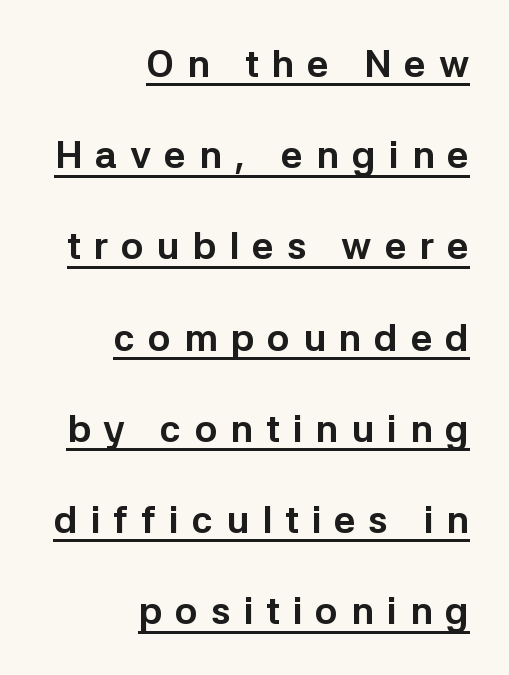
Q: Is the text bold? A: Yes.
Q: Is the text italic (slanted)? A: No, it is upright.
Q: Is the typeface a serif or a sans-serif typeface? A: Sans-serif.
Q: Is the text underlined? A: Yes.
Q: How is the paragraph aligned? A: Right-aligned.
Q: Is the spacing between letters normal or unusually wide? A: Unusually wide.
Q: Is the spacing between lines tight, normal or loose? A: Loose.
Q: Width (condensed, normal, or wide)? A: Normal.
Q: Stroke contrast? A: Low.
Q: x-height? A: Medium.
Q: Monospaced? A: No.
